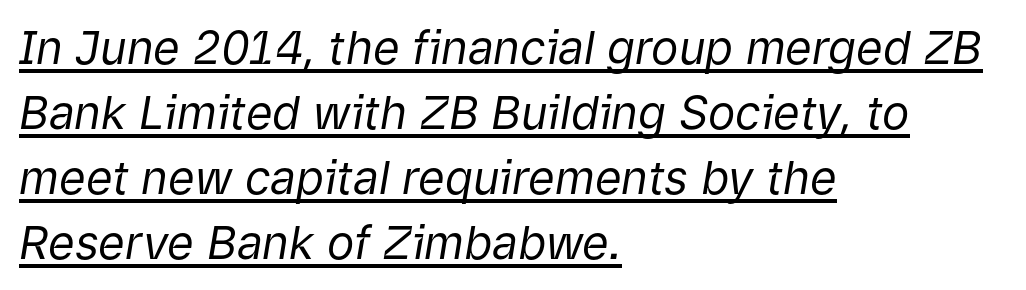
Quick note: underline on. The lines in this sample share a left origin and differ only in where they stop. Stem width sits at or under what a default text font uses. Think of a printed novel: that variable character pitch is what you see here. The rows are spaced the way most documents space them. Caption: standard tracking, unaltered.
